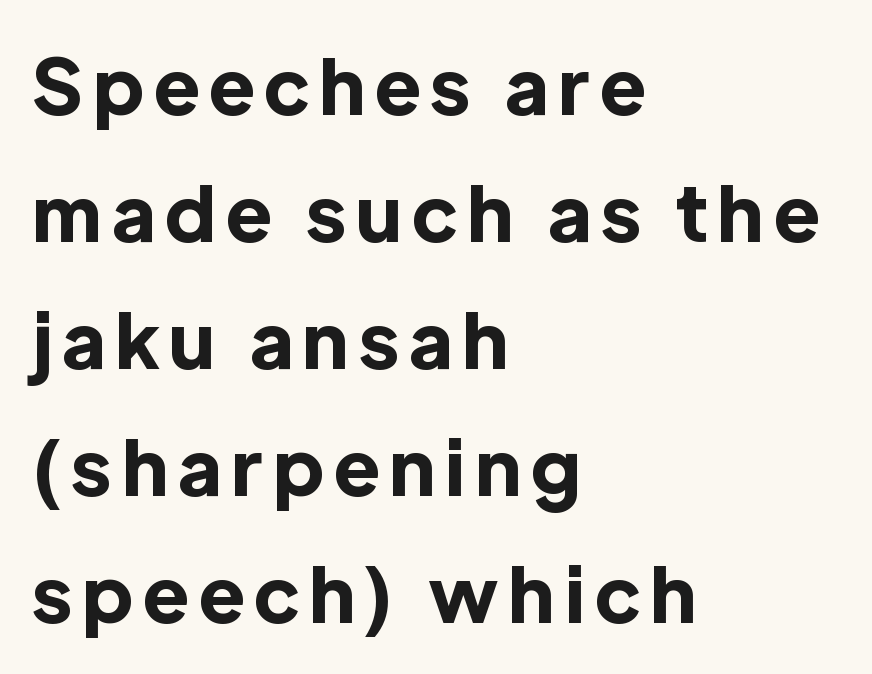
Q: Is the text bold? A: Yes.
Q: Is the text italic (slanted)? A: No, it is upright.
Q: Is the typeface a serif or a sans-serif typeface? A: Sans-serif.
Q: Is the text underlined? A: No.
Q: How is the paragraph aligned? A: Left-aligned.
Q: Is the spacing between lines tight, normal or loose? A: Normal.
Q: Width (condensed, normal, or wide)? A: Normal.
Q: x-height? A: Medium.
Q: Monospaced? A: No.
